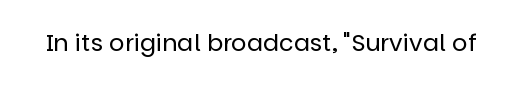
The image shows 24 px text type, upright; set normal letter spacing, not underlined.
